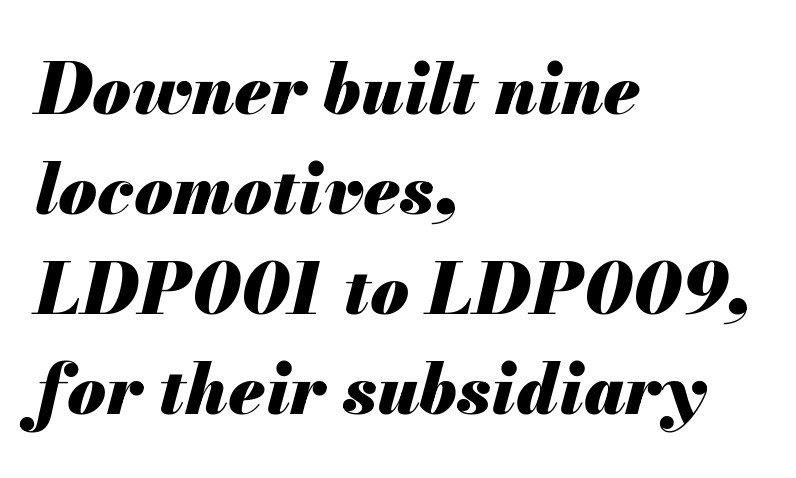
The image shows 70 px heavy type, italic (leaning right); set left-aligned, normal line spacing (1.43x), normal letter spacing, not underlined; medium stroke contrast and a small x-height.
